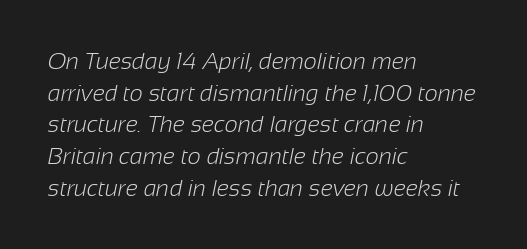
Q: Is the text bold? A: No.
Q: Is the text underlined? A: No.
Q: How is the paragraph aligned? A: Left-aligned.
Q: Is the spacing between letters normal or unusually wide? A: Normal.
Q: Is the spacing between lines tight, normal or loose? A: Normal.
